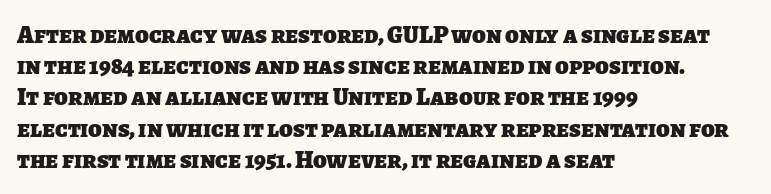
{"bold": "yes", "underline": "no", "align": "left", "line_spacing": "normal", "line_spacing_ratio": 1.25, "letter_spacing": "normal", "letter_spacing_em": 0.0, "glyph_px": 25}
